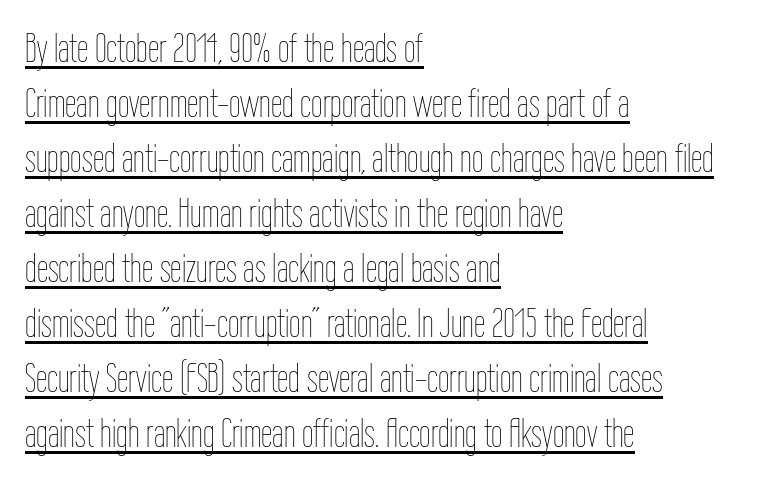
Observe the ordinary spacing: letters are neighbours, not strangers. Regular leading. The passage is arranged the way most books set body copy — flush left. The typeface has the unassuming heft of standard copy or less. Here the designer chose a conventional face with non-uniform glyph widths.
